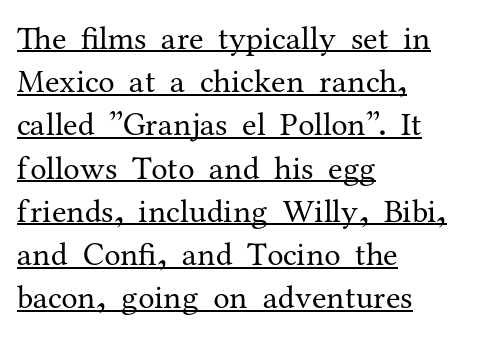
Q: Is the text bold? A: No.
Q: Is the text italic (slanted)? A: No, it is upright.
Q: Is the typeface a serif or a sans-serif typeface? A: Serif.
Q: Is the text underlined? A: Yes.
Q: How is the paragraph aligned? A: Left-aligned.
Q: Is the spacing between letters normal or unusually wide? A: Normal.
Q: Is the spacing between lines tight, normal or loose? A: Normal.
Q: Width (condensed, normal, or wide)? A: Normal.
Q: Stroke contrast? A: Medium.
Q: x-height? A: Medium.
Q: Monospaced? A: No.
